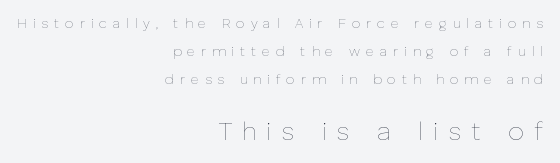
Q: Is the text bold? A: No.
Q: Is the text italic (slanted)? A: No, it is upright.
Q: Is the text underlined? A: No.
Q: How is the paragraph aligned? A: Right-aligned.
Q: Is the spacing between letters normal or unusually wide? A: Unusually wide.
Q: Is the spacing between lines tight, normal or loose? A: Loose.
Q: Which block of text is set in a larger size, the first (top) or the second (bottom)? A: The second (bottom) one.
